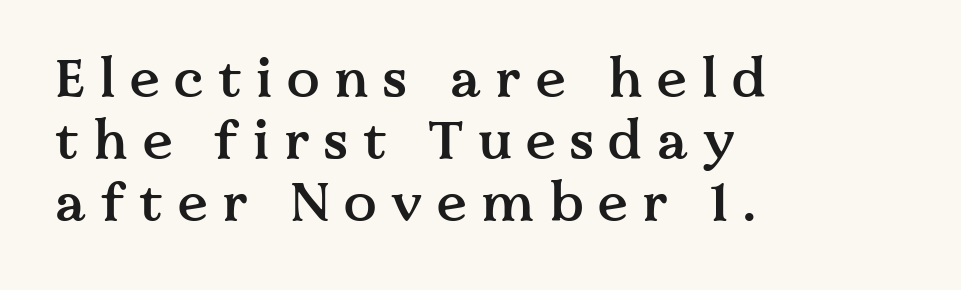
A fair bit of extra ink — the face is semibold, not bold. Cramped leading. Think of a printed novel: that variable character pitch is what you see here. The passage is arranged the way most books set body copy — flush left.
